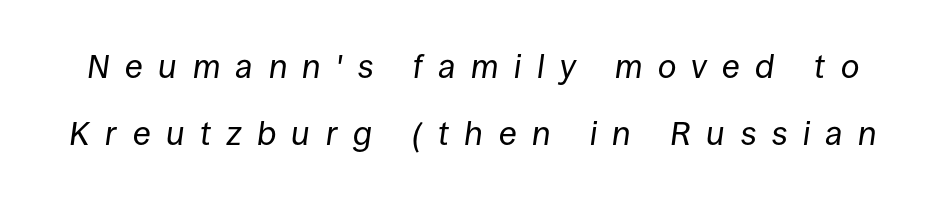
Q: Is the text bold? A: No.
Q: Is the text italic (slanted)? A: Yes, it leans right by about 8 degrees.
Q: Is the text underlined? A: No.
Q: Is the spacing between letters normal or unusually wide? A: Unusually wide.
Q: Is the spacing between lines tight, normal or loose? A: Loose.
Q: Width (condensed, normal, or wide)? A: Normal.
Q: Stroke contrast? A: Low.
Q: x-height? A: Large.
Q: Monospaced? A: No.
